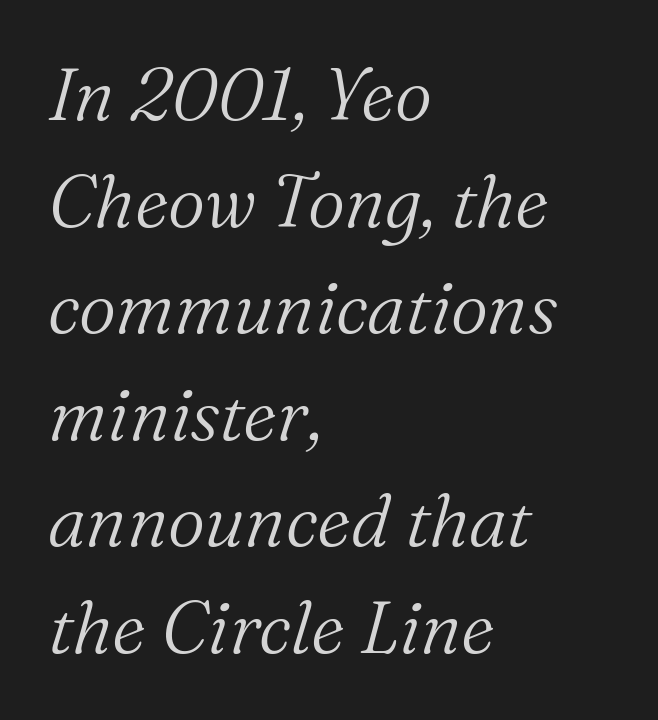
Normally led — the rows are evenly, conventionally spaced. There is no visible air inserted between adjacent glyphs. Notice how the passage keeps a crisp vertical edge on the left only. The letters advance in unequal steps, a hallmark of proportional type. Slanted lettering throughout.
